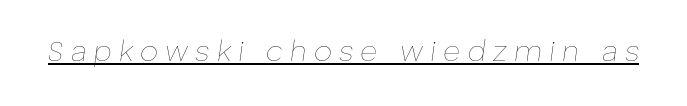
Q: Is the text bold? A: No.
Q: Is the text italic (slanted)? A: Yes, it leans right by about 8 degrees.
Q: Is the text underlined? A: Yes.
Q: Is the spacing between letters normal or unusually wide? A: Unusually wide.
Q: Width (condensed, normal, or wide)? A: Normal.
Q: Stroke contrast? A: Low.
Q: x-height? A: Medium.
Q: Monospaced? A: No.
